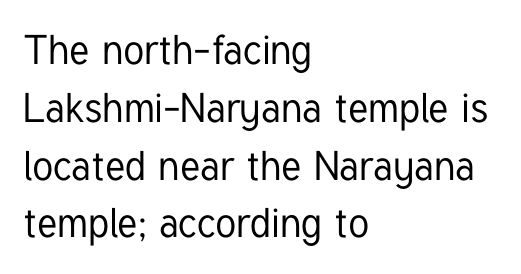
Short and long lines alike share a common starting point at left. Are there feet on the stems? There aren't — it's a sans. Look at the tracking — it's just the regular setting, nothing added. This sample keeps an unexceptional amount of space between lines. Think of a printed novel: that variable character pitch is what you see here. The baseline area is clear.
